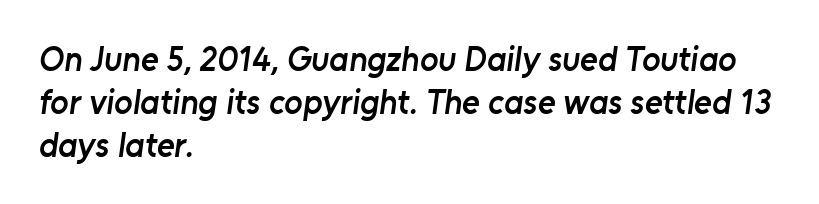
The letterforms sit shoulder to shoulder at normal distance. These lines carry some extra weight — a demibold, not a full bold. Here the designer chose a conventional face with non-uniform glyph widths. These lines are set flush left with a ragged right edge.
